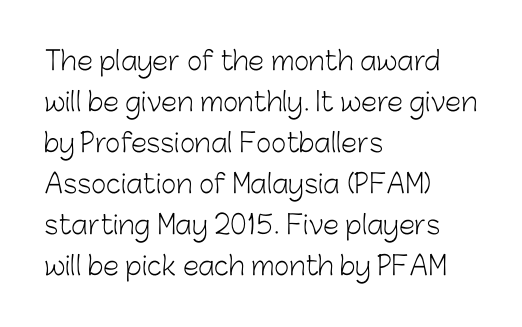
{"italic": "no", "bold": "no", "underline": "no", "align": "left", "line_spacing": "normal", "line_spacing_ratio": 1.58, "letter_spacing": "normal", "letter_spacing_em": 0.0, "glyph_px": 26}
